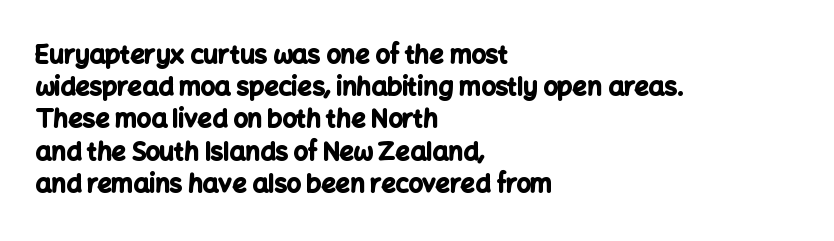
Q: Is the text bold? A: Yes.
Q: Is the text italic (slanted)? A: No, it is upright.
Q: Is the text underlined? A: No.
Q: How is the paragraph aligned? A: Left-aligned.
Q: Is the spacing between letters normal or unusually wide? A: Normal.
Q: Is the spacing between lines tight, normal or loose? A: Normal.
